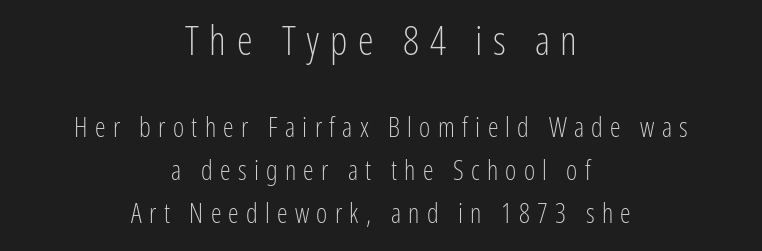
The image shows 40 px light, condensed sans-serif type, upright; set centered, normal line spacing (1.58x), unusually wide letter spacing (+0.27 em), not underlined; the first (top) block is 1.48x larger; low stroke contrast and a medium x-height.
